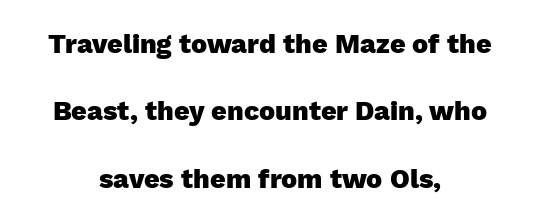
There is no visible air inserted between adjacent glyphs. Honestly, there is no underline to notice here at all. The compositor balanced each line on the midline. Set as a true bold cut, around the 700 mark. In terms of posture, this sample is upright. This sample trades compactness for vertical openness between lines.
